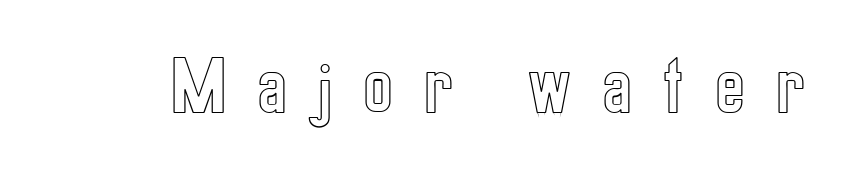
Q: Is the text italic (slanted)? A: No, it is upright.
Q: Is the text underlined? A: No.
Q: Is the spacing between letters normal or unusually wide? A: Unusually wide.
Q: Width (condensed, normal, or wide)? A: Condensed.
Q: x-height? A: Medium.
Q: Monospaced? A: No.
